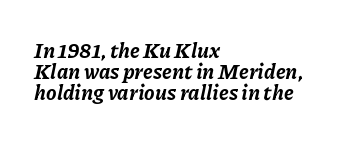
Set as a true bold cut, around the 700 mark. The glyphs are unaccompanied by any horizontal stroke below them. Left-aligned paragraph, ragged on the right. Regarding leading, the lines here are crowded together. Would a proofreader flag this as italicized? Yes. Nobody touched the tracking dial on this one.
